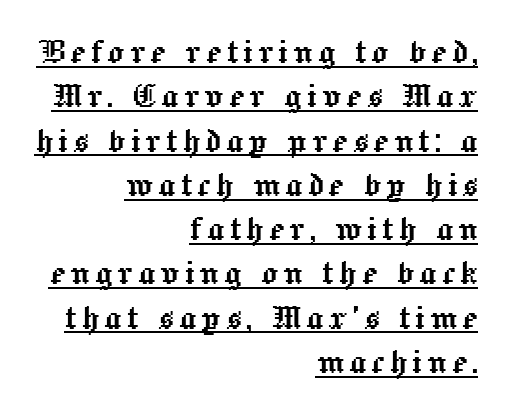
Q: Is the text italic (slanted)? A: No, it is upright.
Q: Is the text underlined? A: Yes.
Q: How is the paragraph aligned? A: Right-aligned.
Q: Is the spacing between lines tight, normal or loose? A: Tight.
Q: Width (condensed, normal, or wide)? A: Normal.
Q: x-height? A: Medium.
Q: Monospaced? A: No.
